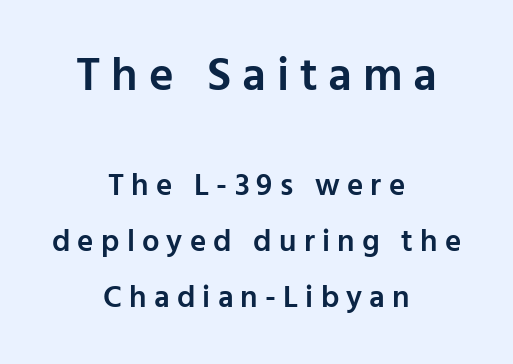
{"serif": "no", "italic": "no", "bold": "semi", "weight": "semibold", "width": "normal", "stroke_contrast": "low", "x_height": "medium", "monospaced": "no", "underline": "no", "align": "center", "line_spacing_ratio": 1.8, "letter_spacing": "wide", "letter_spacing_em": 0.23, "larger_block": "first", "size_ratio": 1.52, "glyph_px": 47}
